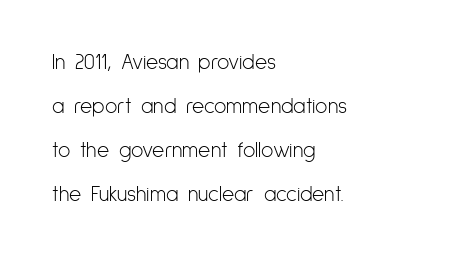
{"italic": "no", "bold": "no", "underline": "no", "align": "left", "line_spacing": "loose", "line_spacing_ratio": 2.1, "letter_spacing": "normal", "letter_spacing_em": 0.0, "glyph_px": 21}
